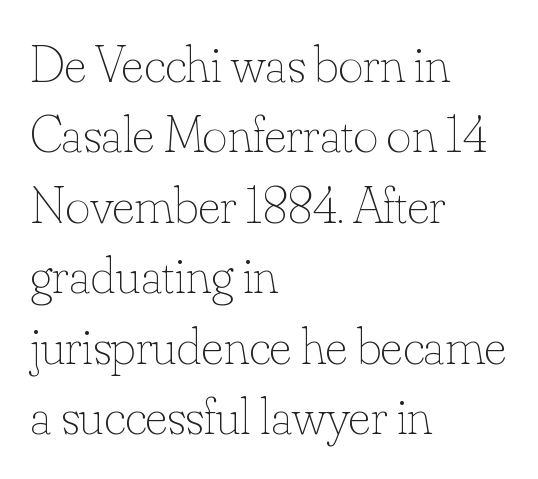
Q: Is the text bold? A: No.
Q: Is the text italic (slanted)? A: No, it is upright.
Q: Is the text underlined? A: No.
Q: How is the paragraph aligned? A: Left-aligned.
Q: Is the spacing between letters normal or unusually wide? A: Normal.
Q: Is the spacing between lines tight, normal or loose? A: Normal.
Q: Width (condensed, normal, or wide)? A: Normal.
Q: Stroke contrast? A: Low.
Q: x-height? A: Small.
Q: Monospaced? A: No.
